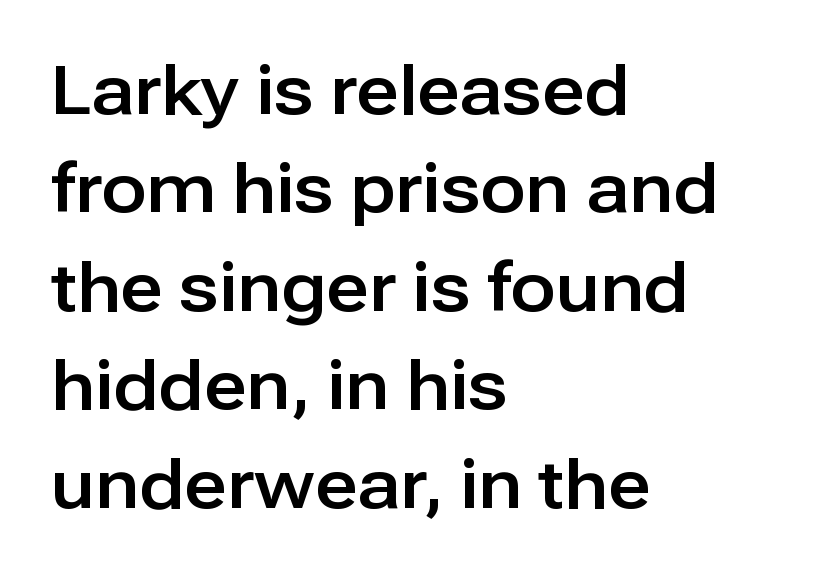
The lettering stays uniformly vertical, giving the passage a roman look. No extra tracking has been applied to these lines. The paragraph shown leans on its left margin. The passage shown is typeset with a sans-serif family. The designer left line spacing at the default.
